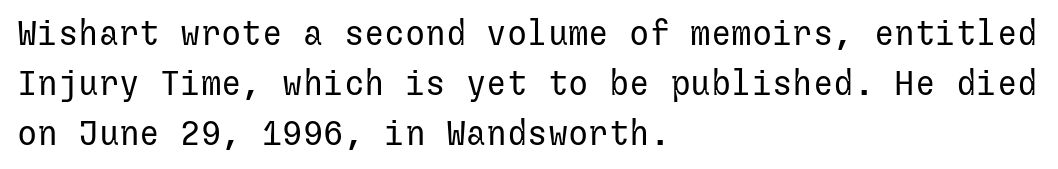
Regular leading. What kind of face is this? One without serifs — a sans. A typesetter would call this zero additional tracking. When letters stand straight like this, we call the style roman or upright.
